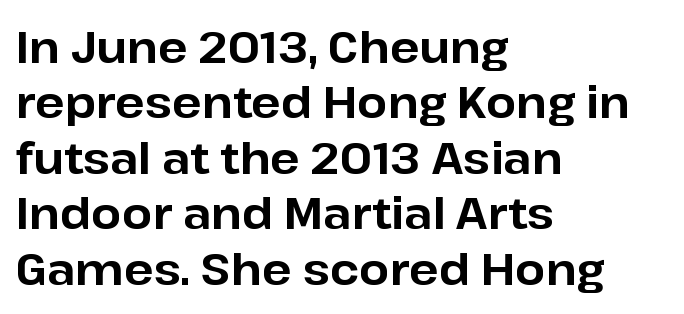
The image shows 43 px bold sans-serif type, upright; set left-aligned, normal line spacing (1.29x), normal letter spacing, not underlined; low stroke contrast and a medium x-height.
